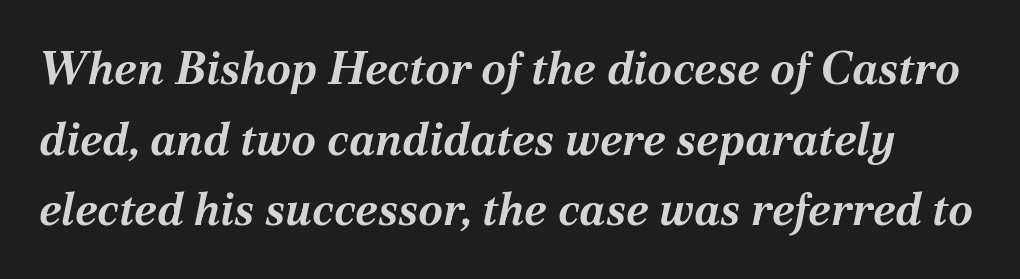
Q: Is the text bold? A: Yes.
Q: Is the text italic (slanted)? A: Yes, it leans right by about 12 degrees.
Q: Is the text underlined? A: No.
Q: Is the spacing between letters normal or unusually wide? A: Normal.
Q: Is the spacing between lines tight, normal or loose? A: Normal.
Q: Width (condensed, normal, or wide)? A: Normal.
Q: Stroke contrast? A: Medium.
Q: x-height? A: Medium.
Q: Monospaced? A: No.
